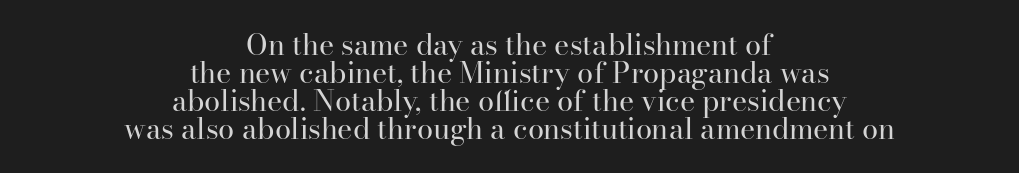
{"serif": "yes", "italic": "no", "bold": "no", "weight": "regular", "width": "normal", "stroke_contrast": "high", "x_height": "small", "monospaced": "no", "underline": "no", "align": "center", "line_spacing": "tight", "line_spacing_ratio": 0.96, "letter_spacing": "normal", "letter_spacing_em": 0.0, "glyph_px": 29}
